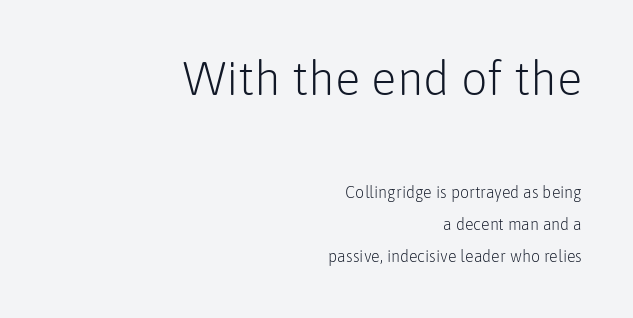
Q: Is the text bold? A: No.
Q: Is the text italic (slanted)? A: No, it is upright.
Q: Is the typeface a serif or a sans-serif typeface? A: Sans-serif.
Q: Is the text underlined? A: No.
Q: How is the paragraph aligned? A: Right-aligned.
Q: Is the spacing between letters normal or unusually wide? A: Normal.
Q: Is the spacing between lines tight, normal or loose? A: Loose.
Q: Which block of text is set in a larger size, the first (top) or the second (bottom)? A: The first (top) one.
Q: Width (condensed, normal, or wide)? A: Normal.
Q: Stroke contrast? A: Low.
Q: x-height? A: Medium.
Q: Monospaced? A: No.
